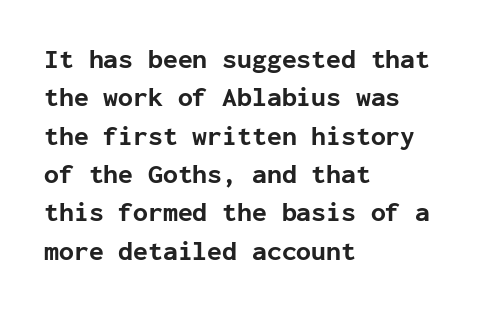
Q: Is the text bold? A: Yes.
Q: Is the text italic (slanted)? A: No, it is upright.
Q: Is the text underlined? A: No.
Q: How is the paragraph aligned? A: Left-aligned.
Q: Is the spacing between letters normal or unusually wide? A: Normal.
Q: Is the spacing between lines tight, normal or loose? A: Normal.
